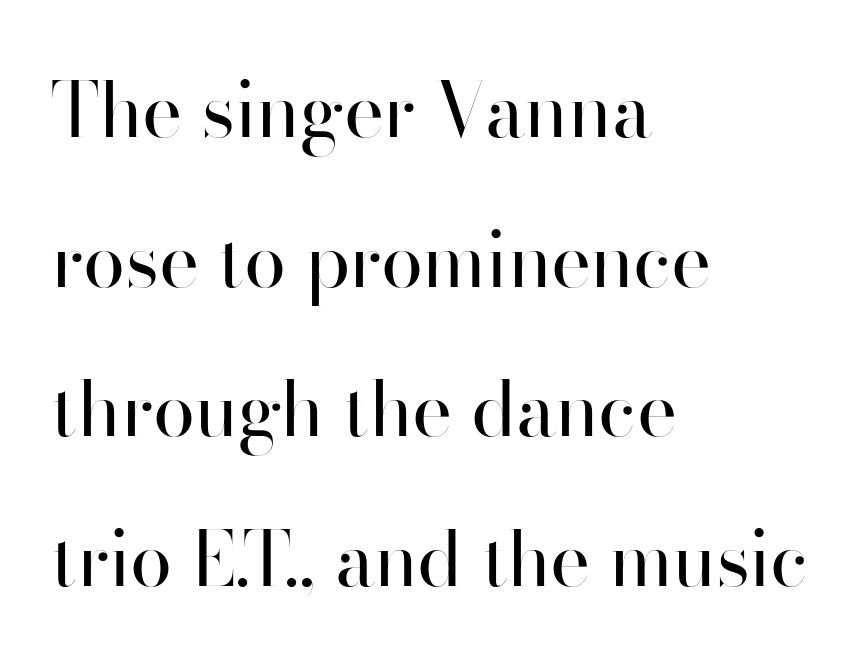
Does the copy run flush right? No — it runs flush left. Looks like regular typesetting: each glyph gets only the width it needs. In terms of letterform style, serifs are entirely absent. A bare baseline throughout the passage.
